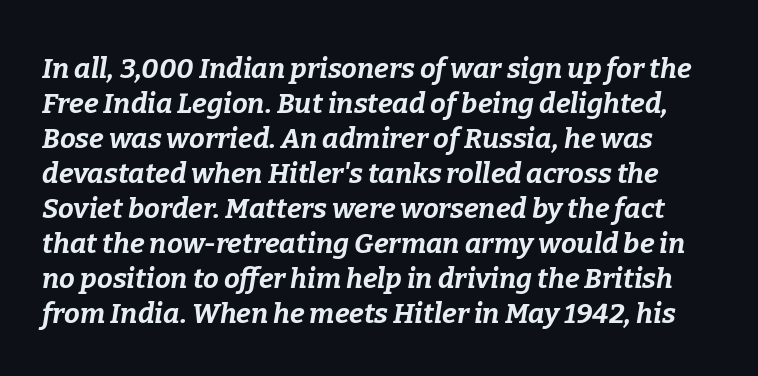
Q: Is the text bold? A: Yes.
Q: Is the text italic (slanted)? A: Yes, it leans right by about 9 degrees.
Q: Is the text underlined? A: No.
Q: Is the spacing between letters normal or unusually wide? A: Normal.
Q: Is the spacing between lines tight, normal or loose? A: Normal.
Q: Width (condensed, normal, or wide)? A: Normal.
Q: Stroke contrast? A: Low.
Q: x-height? A: Medium.
Q: Monospaced? A: No.
